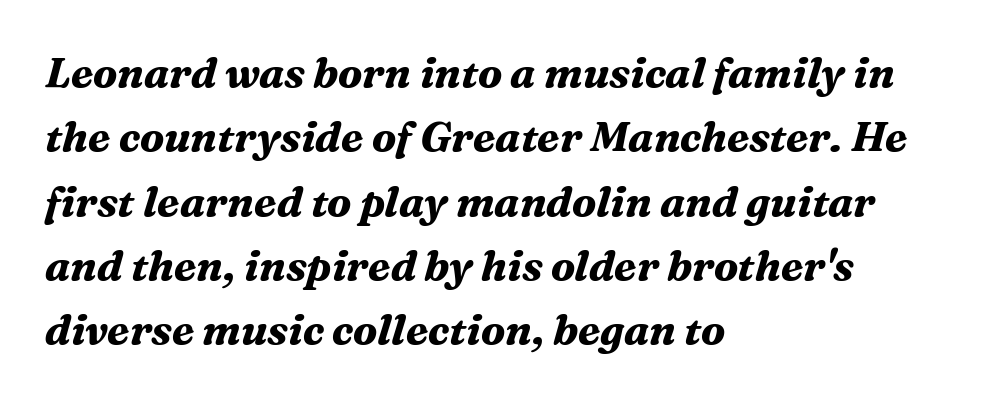
Italic? Definitely — the glyphs are oblique. The text was rendered using a seriffed face with decorative stroke endings. Caption: standard tracking, unaltered. The sample has been set heavy, in full bold.
